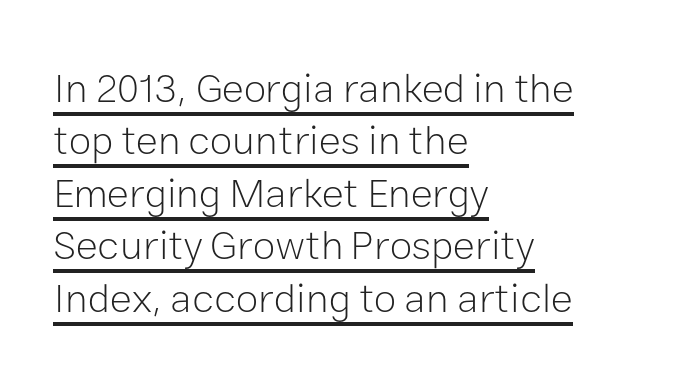
The image shows 41 px light sans-serif type, upright; set left-aligned, normal line spacing (1.28x), normal letter spacing, underlined; low stroke contrast and a medium x-height.
